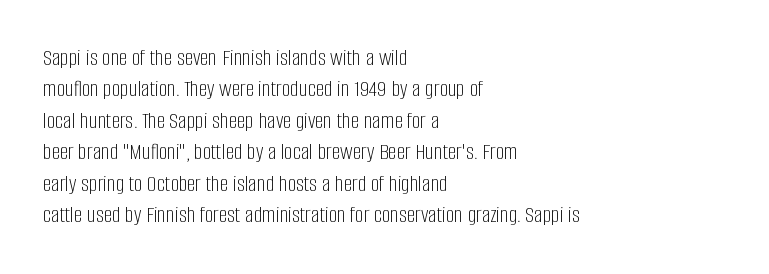
{"italic": "no", "bold": "no", "underline": "no", "align": "left", "line_spacing": "normal", "line_spacing_ratio": 1.31, "letter_spacing": "normal", "letter_spacing_em": 0.0, "glyph_px": 24}
